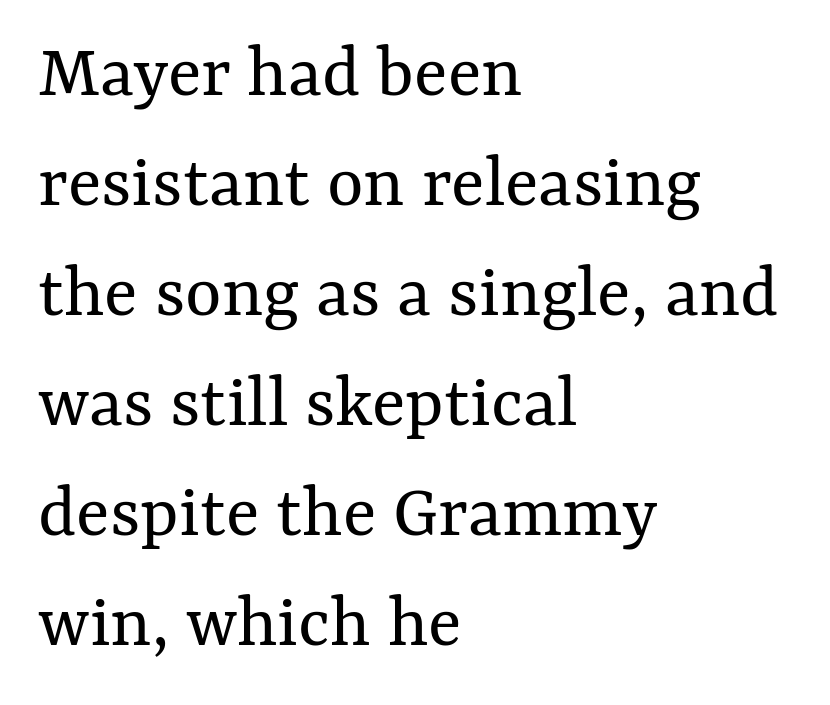
The image shows 78 px regular-weight type, upright; set left-aligned, normal line spacing (1.41x), normal letter spacing, not underlined; medium stroke contrast and a medium x-height.
